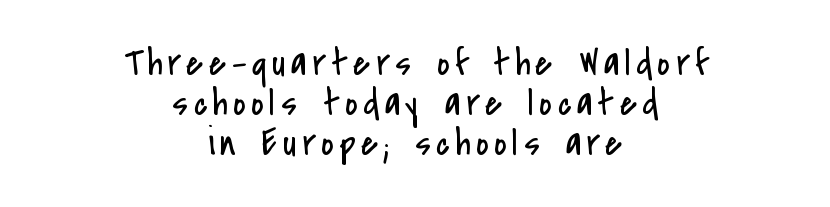
{"serif": "no", "italic": "no", "bold": "no", "weight": "regular", "width": "condensed", "stroke_contrast": "low", "x_height": "small", "monospaced": "no", "underline": "no", "align": "center", "line_spacing": "tight", "line_spacing_ratio": 1.02, "glyph_px": 39}
